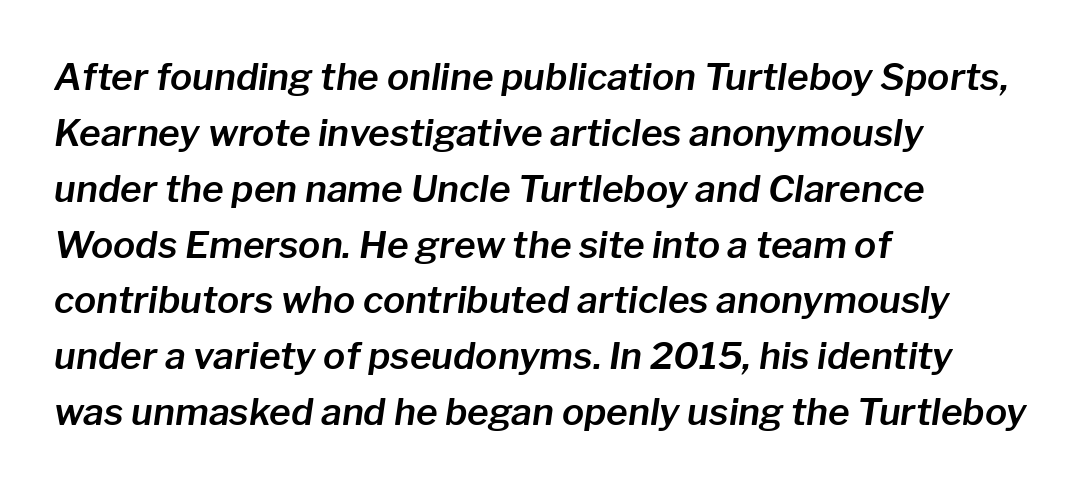
Q: Is the text italic (slanted)? A: Yes, it leans right by about 8 degrees.
Q: Is the text underlined? A: No.
Q: How is the paragraph aligned? A: Left-aligned.
Q: Is the spacing between letters normal or unusually wide? A: Normal.
Q: Is the spacing between lines tight, normal or loose? A: Normal.
Q: Width (condensed, normal, or wide)? A: Normal.
Q: Stroke contrast? A: Low.
Q: x-height? A: Medium.
Q: Monospaced? A: No.
